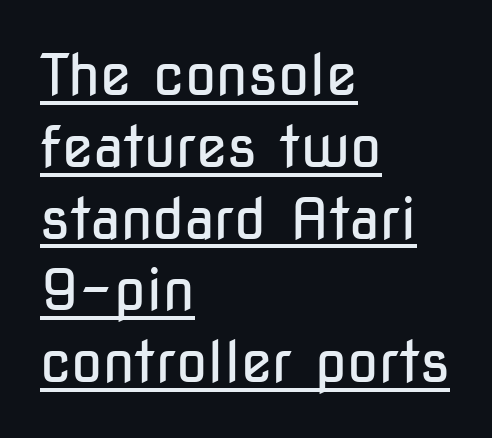
The image shows 57 px regular-weight, condensed sans-serif type, upright; set left-aligned, normal line spacing (1.26x), normal letter spacing, underlined; low stroke contrast and a medium x-height.
